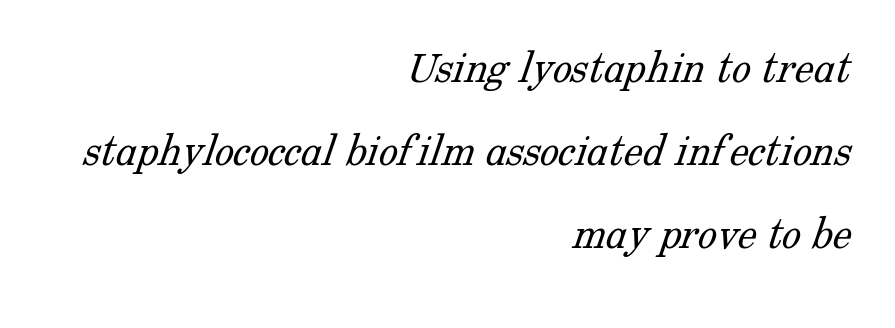
Bold? No — there's no thickening of the strokes. The text was rendered using a seriffed face with decorative stroke endings. The rag falls on the left side of this text block. This sample has the flowing, uneven cadence of proportional lettering.
